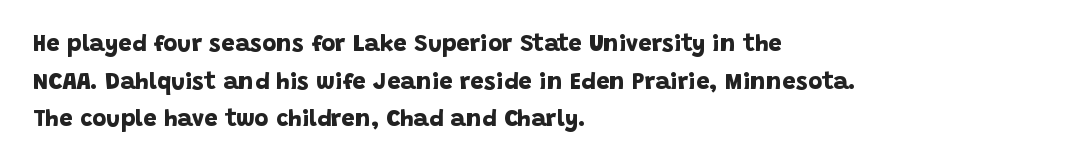
The typesetter chose a ragged-right arrangement here. Heavy, bold letterforms. A normal amount of white space separates one row of letters from the next. A clean baseline with only descenders dipping below it.
